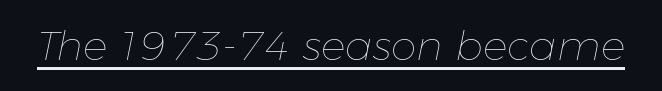
Q: Is the text bold? A: No.
Q: Is the text italic (slanted)? A: Yes, it leans right by about 11 degrees.
Q: Is the text underlined? A: Yes.
Q: Is the spacing between letters normal or unusually wide? A: Normal.
Q: Width (condensed, normal, or wide)? A: Normal.
Q: Stroke contrast? A: Low.
Q: x-height? A: Medium.
Q: Monospaced? A: No.
